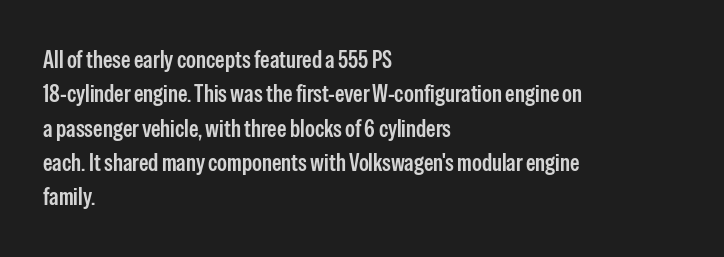
The image shows 24 px text type, upright; set left-aligned, normal line spacing (1.43x), normal letter spacing, not underlined.
